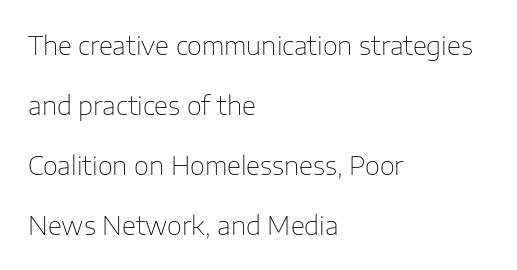
Summary of vertical rhythm: relaxed, with wide interline spacing. Stems here are at most as thick as an everyday book face. Each line starts at the same left margin while the right side varies. No word sits above an underline.
